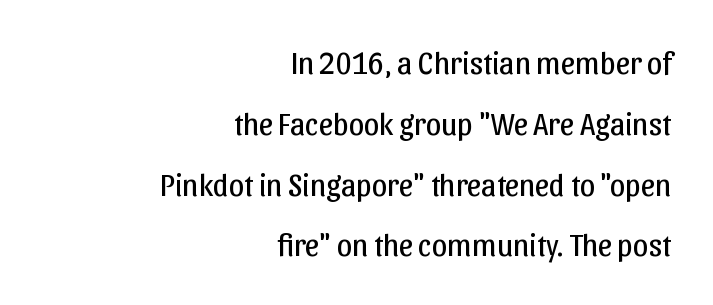
{"serif": "no", "italic": "no", "bold": "no", "weight": "regular", "width": "normal", "stroke_contrast": "low", "x_height": "medium", "monospaced": "no", "underline": "no", "align": "right", "line_spacing": "loose", "line_spacing_ratio": 1.96, "letter_spacing": "normal", "letter_spacing_em": 0.0, "glyph_px": 31}
